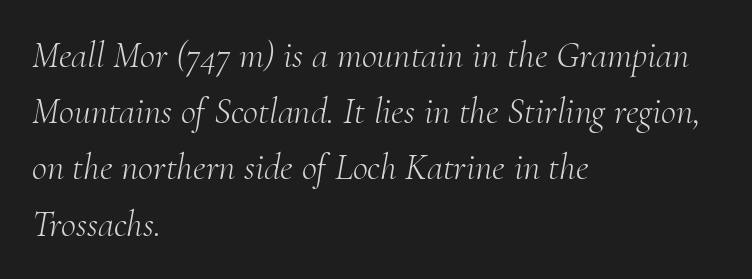
Q: Is the text bold? A: No.
Q: Is the text italic (slanted)? A: Yes, it leans right by about 10 degrees.
Q: Is the typeface a serif or a sans-serif typeface? A: Serif.
Q: Is the text underlined? A: No.
Q: How is the paragraph aligned? A: Left-aligned.
Q: Is the spacing between letters normal or unusually wide? A: Normal.
Q: Is the spacing between lines tight, normal or loose? A: Normal.
Q: Width (condensed, normal, or wide)? A: Normal.
Q: Stroke contrast? A: Medium.
Q: x-height? A: Small.
Q: Monospaced? A: No.
